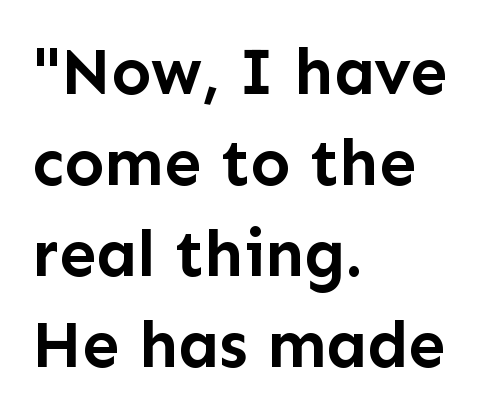
Q: Is the text bold? A: Yes.
Q: Is the text italic (slanted)? A: No, it is upright.
Q: Is the typeface a serif or a sans-serif typeface? A: Sans-serif.
Q: Is the text underlined? A: No.
Q: How is the paragraph aligned? A: Left-aligned.
Q: Is the spacing between letters normal or unusually wide? A: Normal.
Q: Is the spacing between lines tight, normal or loose? A: Normal.
Q: Width (condensed, normal, or wide)? A: Normal.
Q: Stroke contrast? A: Low.
Q: x-height? A: Medium.
Q: Monospaced? A: No.
